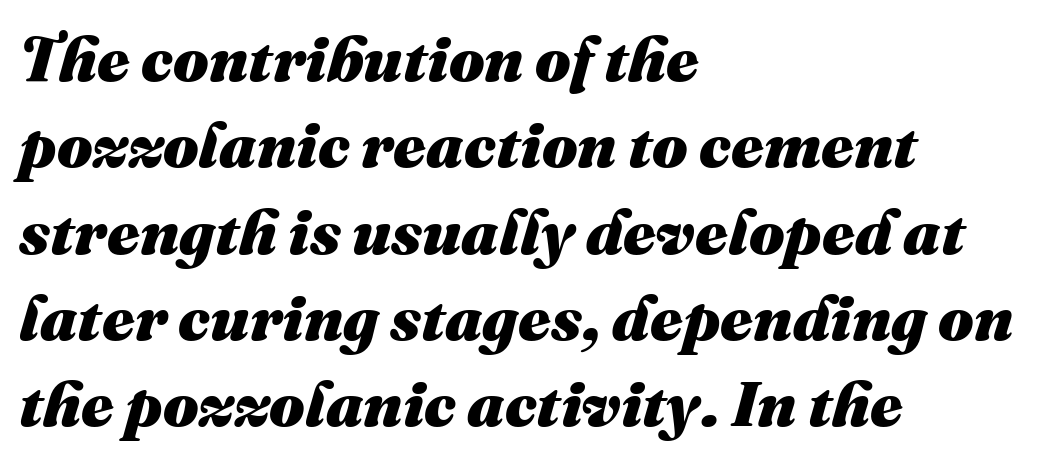
{"italic": "yes", "lean": "right", "slant_degrees": 16, "bold": "yes", "weight": "heavy", "width": "normal", "stroke_contrast": "medium", "x_height": "medium", "monospaced": "no", "underline": "no", "align": "left", "line_spacing": "normal", "line_spacing_ratio": 1.37, "letter_spacing": "normal", "letter_spacing_em": 0.0, "glyph_px": 63}
